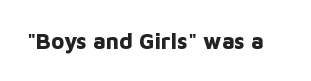
The image shows 22 px bold type, upright; set normal letter spacing, not underlined.
